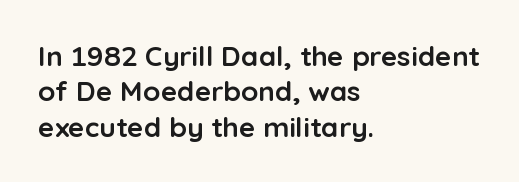
The image shows 28 px semibold sans-serif type, upright; set left-aligned, normal line spacing (1.26x), normal letter spacing, not underlined; low stroke contrast and a medium x-height.
